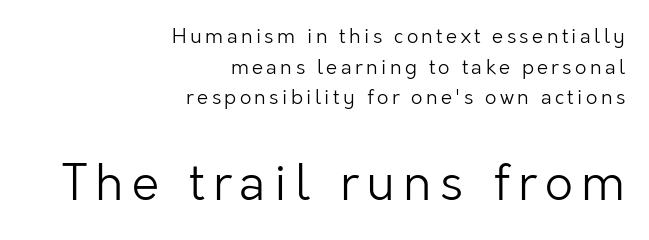
Q: Is the text bold? A: No.
Q: Is the text italic (slanted)? A: No, it is upright.
Q: Is the typeface a serif or a sans-serif typeface? A: Sans-serif.
Q: Is the text underlined? A: No.
Q: How is the paragraph aligned? A: Right-aligned.
Q: Is the spacing between lines tight, normal or loose? A: Normal.
Q: Which block of text is set in a larger size, the first (top) or the second (bottom)? A: The second (bottom) one.
Q: Width (condensed, normal, or wide)? A: Normal.
Q: Stroke contrast? A: Low.
Q: x-height? A: Medium.
Q: Monospaced? A: No.
